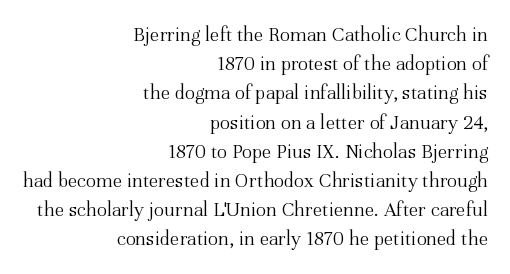
Q: Is the text bold? A: No.
Q: Is the text italic (slanted)? A: No, it is upright.
Q: Is the text underlined? A: No.
Q: How is the paragraph aligned? A: Right-aligned.
Q: Is the spacing between letters normal or unusually wide? A: Normal.
Q: Is the spacing between lines tight, normal or loose? A: Normal.
